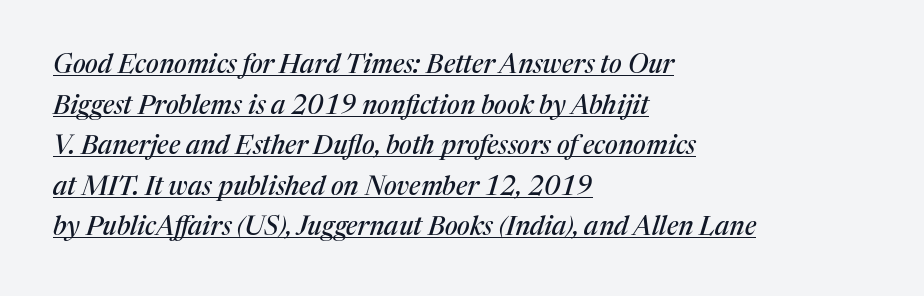
A rule runs beneath these lines of type. Compared with typical paragraphs, the rows here are spaced about the same. Is the letter spacing exaggerated? No — it looks like the ordinary default. The whole block is typeset with a tilt. Leftover space on each line is placed entirely after the last word.
